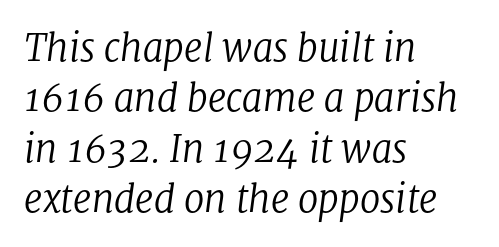
The image shows 37 px regular-weight serif type, italic (leaning right); set left-aligned, normal line spacing (1.36x), normal letter spacing, not underlined; low stroke contrast and a medium x-height.
